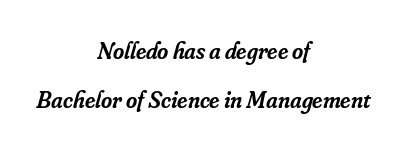
The image shows 24 px text type, italic (leaning right); set centered, loose line spacing (2.04x), normal letter spacing, not underlined.
